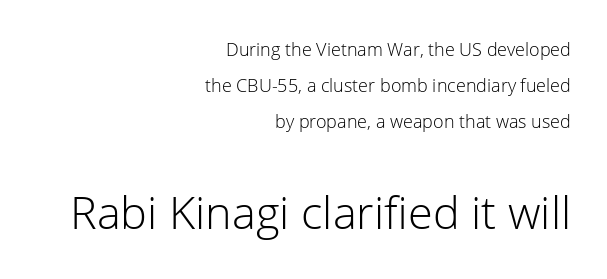
{"serif": "no", "italic": "no", "bold": "no", "weight": "light", "width": "normal", "stroke_contrast": "low", "x_height": "medium", "monospaced": "no", "underline": "no", "align": "right", "line_spacing": "loose", "line_spacing_ratio": 2.0, "letter_spacing": "normal", "letter_spacing_em": 0.0, "larger_block": "second", "size_ratio": 2.5, "glyph_px": 45}
